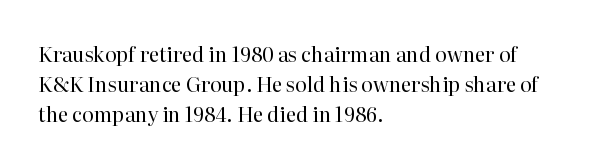
The image shows 20 px text type, upright; set left-aligned, normal line spacing (1.49x), normal letter spacing, not underlined.
